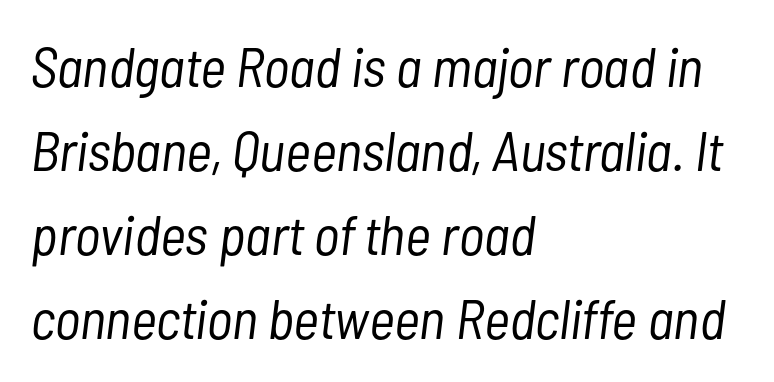
The words here are not underlined. Stem width sits at or under what a default text font uses. Line starts are locked; line ends wander. An italicized treatment has been applied to the whole sample. The letters sit at their default tracking, neither squeezed nor spread. The block of text has a typical density, with ordinary space between rows.
